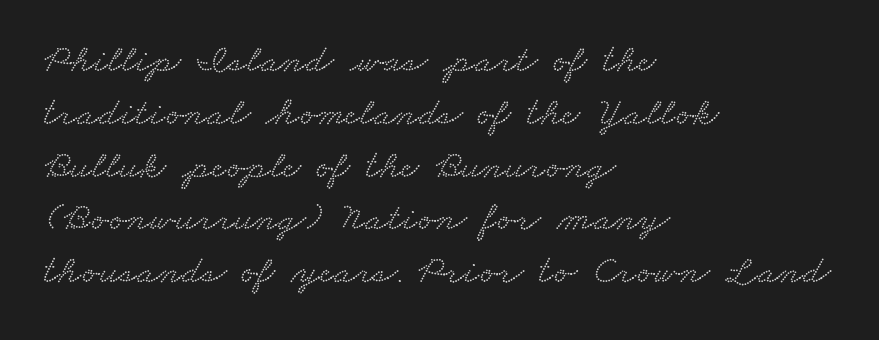
The foot of each line stays bare and open. The passage is arranged the way most books set body copy — flush left. What's the leading like? Ordinary, nothing unusual. The letterforms sit shoulder to shoulder at normal distance. Does the type have serifs? Yes, each stem ends in a small foot. A typesetter would call this proportional, since set widths differ per character.
